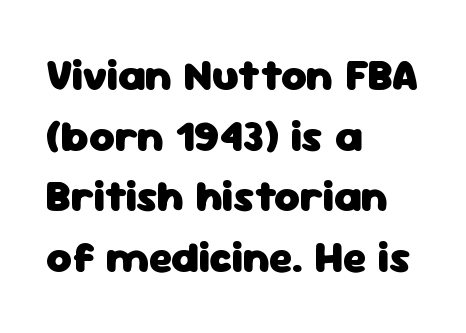
Q: Is the text bold? A: Yes.
Q: Is the text italic (slanted)? A: No, it is upright.
Q: Is the typeface a serif or a sans-serif typeface? A: Sans-serif.
Q: Is the text underlined? A: No.
Q: How is the paragraph aligned? A: Left-aligned.
Q: Is the spacing between letters normal or unusually wide? A: Normal.
Q: Is the spacing between lines tight, normal or loose? A: Normal.
Q: Width (condensed, normal, or wide)? A: Normal.
Q: Stroke contrast? A: Low.
Q: x-height? A: Medium.
Q: Monospaced? A: No.
